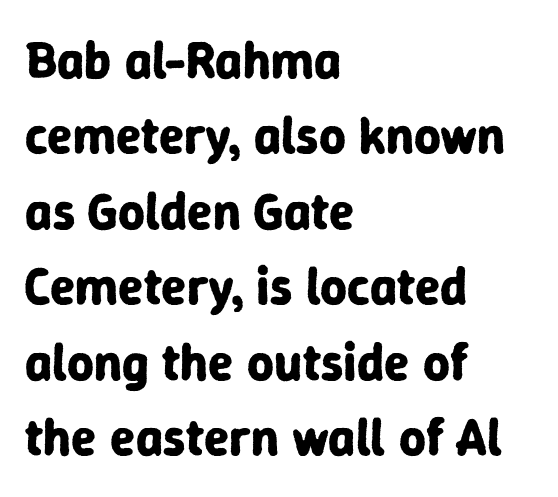
The lines are quadded left. Varying glyph widths throughout — classic text-font behaviour. Is the letter spacing exaggerated? No — it looks like the ordinary default. Notice how the stems are strictly vertical — no italics here.
